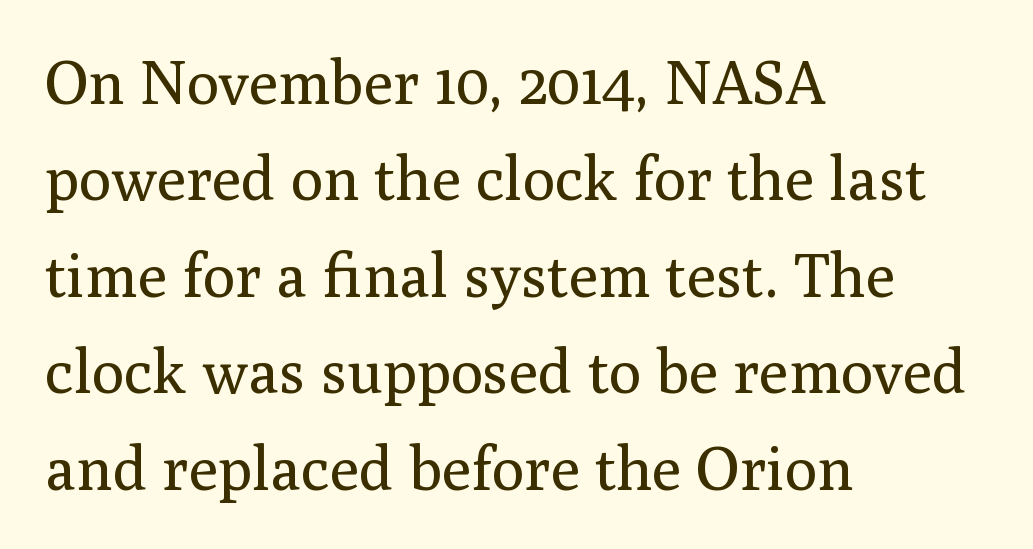
Leftover space on each line is placed entirely after the last word. The passage shown is typed in a proportional face where columns would drift. The letters carry serifs — small finishing strokes at the ends of their stems. The passage shown is not underscored anywhere. The letters stand upright; this is a roman face. Each new line begins a customary step beneath the previous one.
